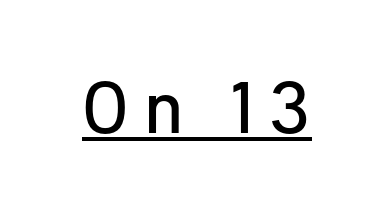
Q: Is the text italic (slanted)? A: No, it is upright.
Q: Is the typeface a serif or a sans-serif typeface? A: Sans-serif.
Q: Is the text underlined? A: Yes.
Q: Is the spacing between letters normal or unusually wide? A: Unusually wide.
Q: Width (condensed, normal, or wide)? A: Normal.
Q: Stroke contrast? A: Low.
Q: x-height? A: Medium.
Q: Monospaced? A: No.
